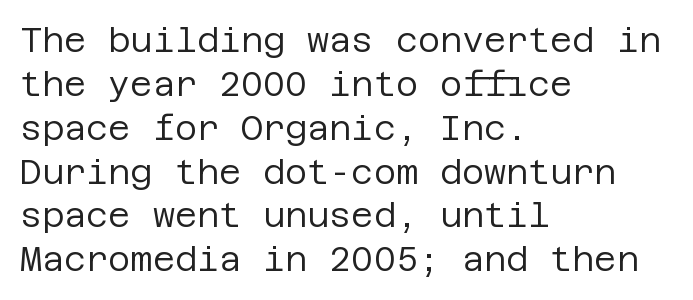
{"serif": "no", "italic": "no", "bold": "no", "weight": "regular", "width": "normal", "stroke_contrast": "low", "x_height": "large", "underline": "no", "align": "left", "line_spacing": "normal", "line_spacing_ratio": 1.29, "letter_spacing": "normal", "letter_spacing_em": 0.0, "glyph_px": 34}
